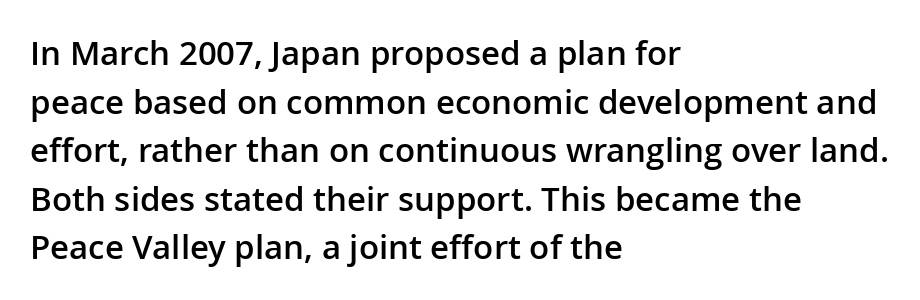
The image shows 33 px semibold sans-serif type, upright; set left-aligned, normal line spacing (1.47x), normal letter spacing, not underlined; low stroke contrast and a medium x-height.
